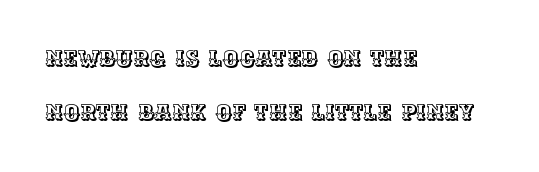
Q: Is the text italic (slanted)? A: No, it is upright.
Q: Is the text underlined? A: No.
Q: How is the paragraph aligned? A: Left-aligned.
Q: Is the spacing between letters normal or unusually wide? A: Normal.
Q: Is the spacing between lines tight, normal or loose? A: Loose.
